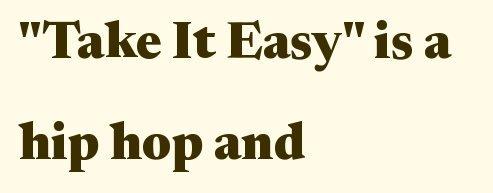
The image shows 52 px heavy, wide serif type, upright; set left-aligned, loose line spacing (1.95x), normal letter spacing, not underlined; medium stroke contrast and a medium x-height.
